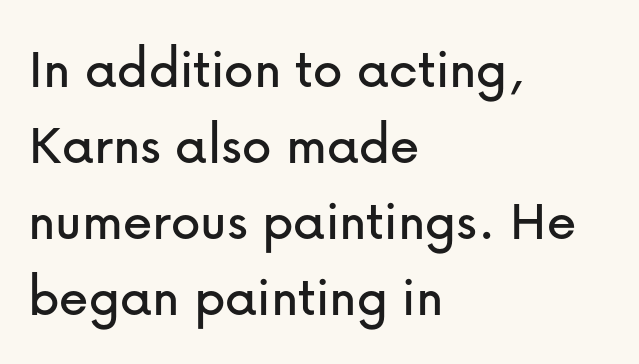
{"serif": "no", "italic": "no", "width": "normal", "stroke_contrast": "low", "x_height": "medium", "monospaced": "no", "underline": "no", "align": "left", "line_spacing": "normal", "line_spacing_ratio": 1.29, "letter_spacing": "normal", "letter_spacing_em": 0.0, "glyph_px": 59}
